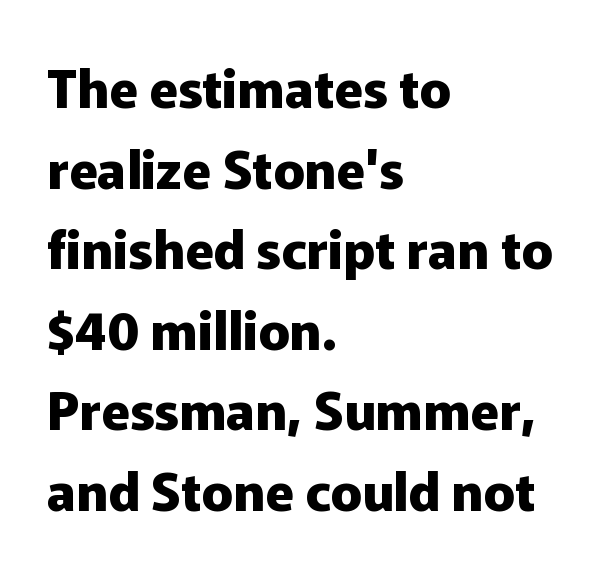
Notice how thick the strokes are: this is what a full bold looks like. The string is rendered with underlining switched off. The paragraph has a hard left edge and a soft right edge. You could call the tracking neutral — neither tight nor loose. This is the regular roman posture of the typeface.
